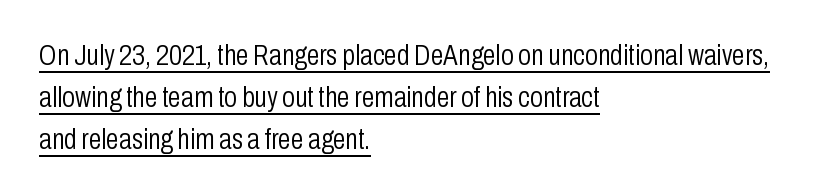
Q: Is the text bold? A: No.
Q: Is the text italic (slanted)? A: No, it is upright.
Q: Is the typeface a serif or a sans-serif typeface? A: Sans-serif.
Q: Is the text underlined? A: Yes.
Q: How is the paragraph aligned? A: Left-aligned.
Q: Is the spacing between letters normal or unusually wide? A: Normal.
Q: Is the spacing between lines tight, normal or loose? A: Normal.
Q: Width (condensed, normal, or wide)? A: Condensed.
Q: Stroke contrast? A: Low.
Q: x-height? A: Medium.
Q: Monospaced? A: No.
